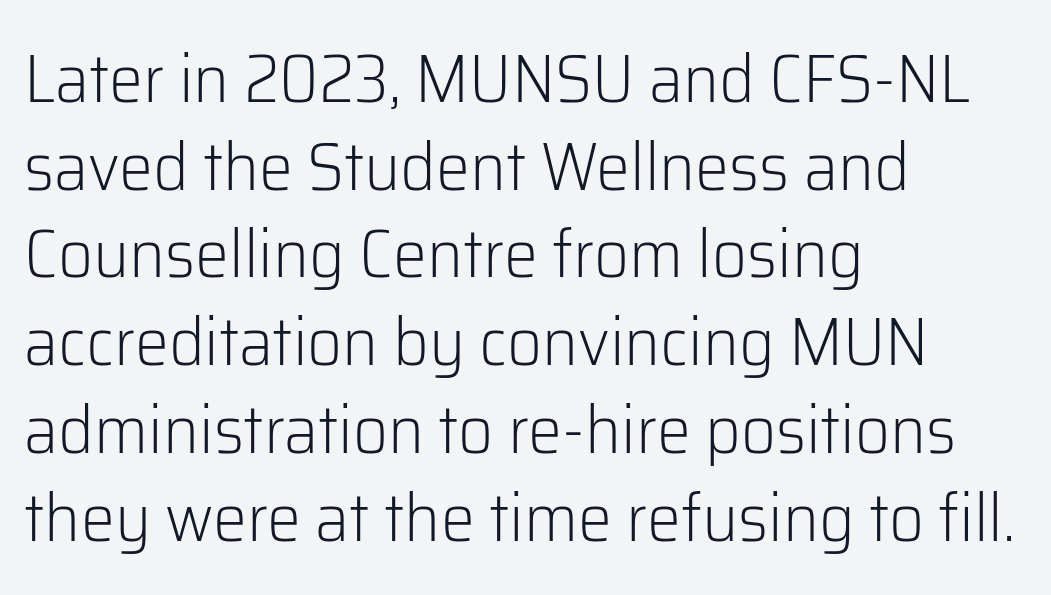
The image shows 68 px light sans-serif type, upright; set left-aligned, normal line spacing (1.29x), normal letter spacing, not underlined; low stroke contrast and a medium x-height.
